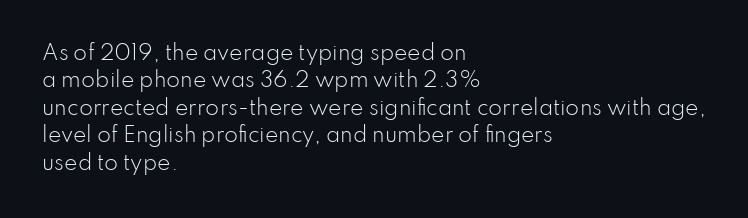
Q: Is the text bold? A: No.
Q: Is the text italic (slanted)? A: No, it is upright.
Q: Is the text underlined? A: No.
Q: How is the paragraph aligned? A: Left-aligned.
Q: Is the spacing between letters normal or unusually wide? A: Normal.
Q: Is the spacing between lines tight, normal or loose? A: Normal.
